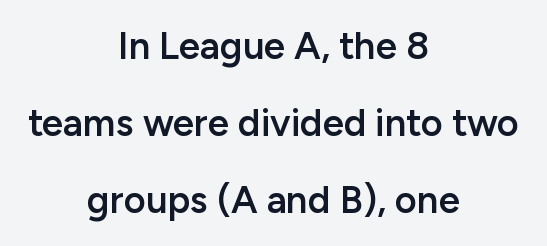
The image shows 38 px semibold sans-serif type, upright; set centered, loose line spacing (2.03x), normal letter spacing, not underlined; low stroke contrast and a medium x-height.
